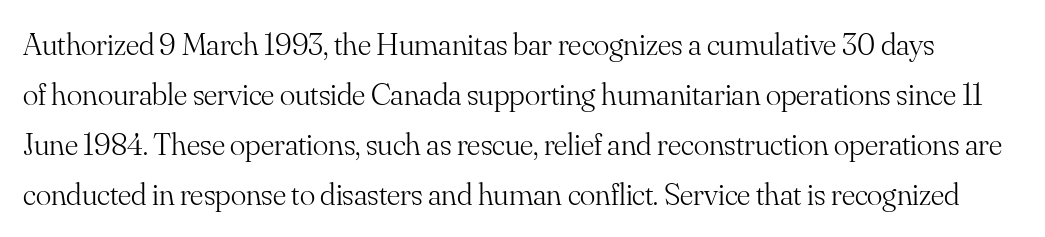
{"serif": "yes", "italic": "no", "bold": "no", "weight": "light", "width": "normal", "stroke_contrast": "medium", "x_height": "small", "monospaced": "no", "underline": "no", "line_spacing": "normal", "line_spacing_ratio": 1.56, "letter_spacing": "normal", "letter_spacing_em": 0.0, "glyph_px": 32}
